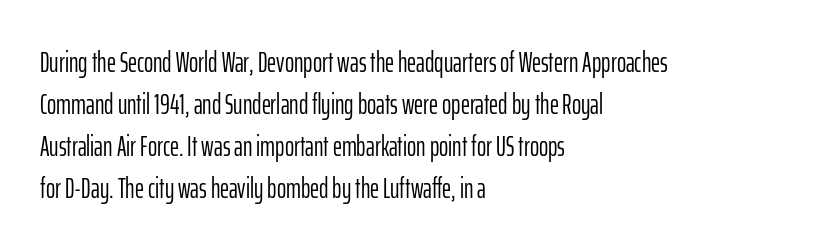
Q: Is the text bold? A: No.
Q: Is the text italic (slanted)? A: No, it is upright.
Q: Is the typeface a serif or a sans-serif typeface? A: Sans-serif.
Q: Is the text underlined? A: No.
Q: How is the paragraph aligned? A: Left-aligned.
Q: Is the spacing between letters normal or unusually wide? A: Normal.
Q: Is the spacing between lines tight, normal or loose? A: Normal.
Q: Width (condensed, normal, or wide)? A: Condensed.
Q: Stroke contrast? A: Low.
Q: x-height? A: Medium.
Q: Monospaced? A: No.
